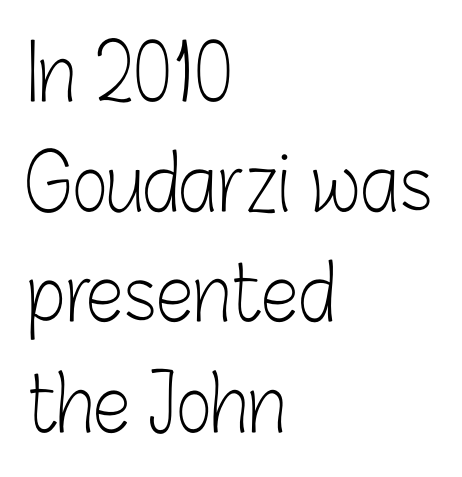
Q: Is the text bold? A: No.
Q: Is the text italic (slanted)? A: No, it is upright.
Q: Is the typeface a serif or a sans-serif typeface? A: Sans-serif.
Q: Is the text underlined? A: No.
Q: How is the paragraph aligned? A: Left-aligned.
Q: Is the spacing between letters normal or unusually wide? A: Normal.
Q: Is the spacing between lines tight, normal or loose? A: Normal.
Q: Width (condensed, normal, or wide)? A: Condensed.
Q: Stroke contrast? A: Low.
Q: x-height? A: Medium.
Q: Monospaced? A: No.
